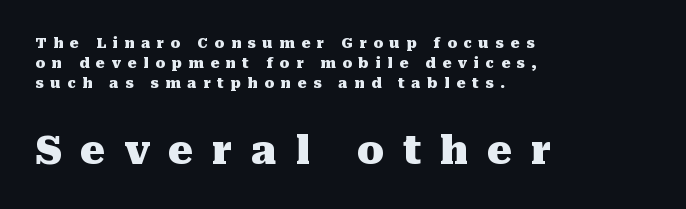
{"serif": "yes", "italic": "no", "bold": "yes", "weight": "heavy", "width": "normal", "stroke_contrast": "medium", "x_height": "medium", "monospaced": "no", "underline": "no", "align": "left", "line_spacing": "normal", "line_spacing_ratio": 1.44, "letter_spacing": "wide", "letter_spacing_em": 0.48, "larger_block": "second", "size_ratio": 2.79, "glyph_px": 39}
